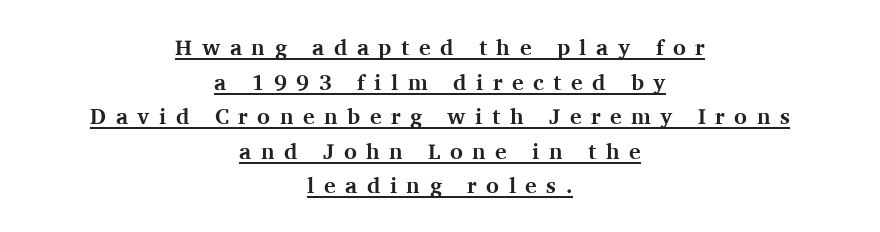
Whoever set this chose a conventional vertical rhythm. Decoration check: the copy is underlined. The strokes are fattened all the way to bold. This is the regular roman posture of the typeface. Compared with typical body copy, the letter spacing here is much looser. Compared with a flush-left layout, this one balances lines on the center instead.
